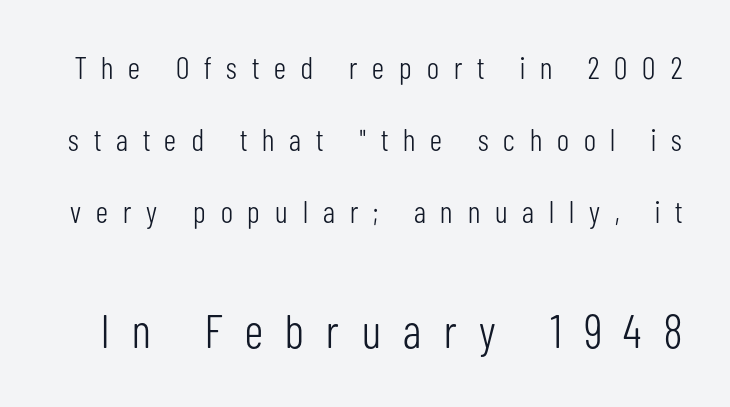
The image shows 47 px light, condensed sans-serif type, upright; set loose line spacing (2.32x), unusually wide letter spacing (+0.48 em), not underlined; the second (bottom) block is 1.52x larger; low stroke contrast and a medium x-height.
